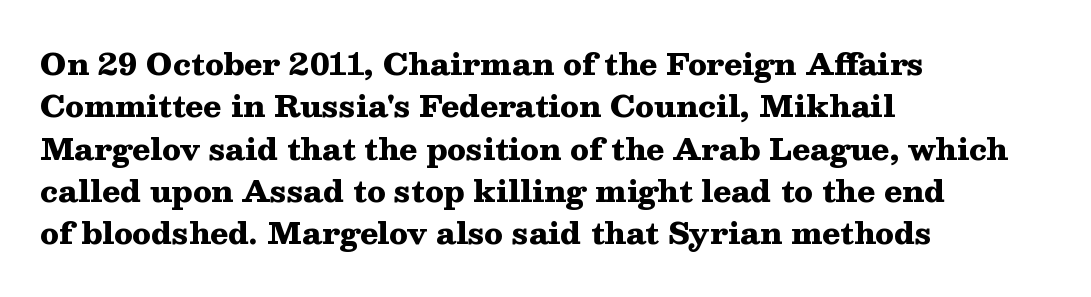
Horizontal bands of white between lines are of average thickness. Posture: straight, roman, zero tilt. Short and long lines alike share a common starting point at left. Look at the bottom of the vertical strokes: they flare into serifs here. Summary of weight: heavy, a full bold. Look at the tracking — it's just the regular setting, nothing added.
